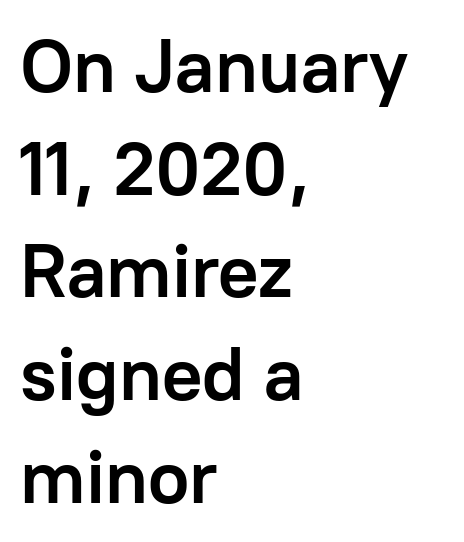
Alignment: flush left. You can tell from the bare stems that sans-serif type was used. What's the leading like? Ordinary, nothing unusual. A bare baseline throughout the passage. Style check: upright.
